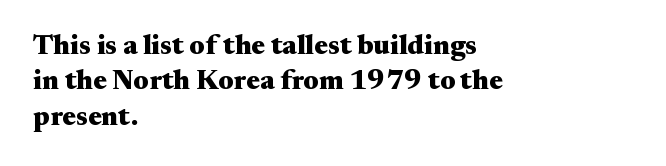
Bare-footed words on every line. The typesetting leans heavy: a genuine bold. Looks like regular typesetting: each glyph gets only the width it needs. Between one letter and the next there's only the usual sliver of space. The glyphs in this specimen are seriffed.
